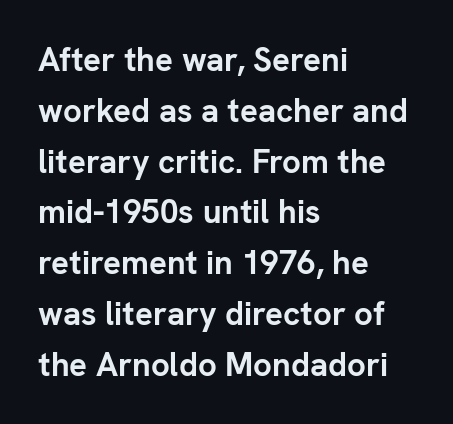
Q: Is the text bold? A: Yes.
Q: Is the text italic (slanted)? A: No, it is upright.
Q: Is the typeface a serif or a sans-serif typeface? A: Sans-serif.
Q: Is the text underlined? A: No.
Q: How is the paragraph aligned? A: Left-aligned.
Q: Is the spacing between letters normal or unusually wide? A: Normal.
Q: Is the spacing between lines tight, normal or loose? A: Normal.
Q: Width (condensed, normal, or wide)? A: Normal.
Q: Stroke contrast? A: Low.
Q: x-height? A: Medium.
Q: Monospaced? A: No.
